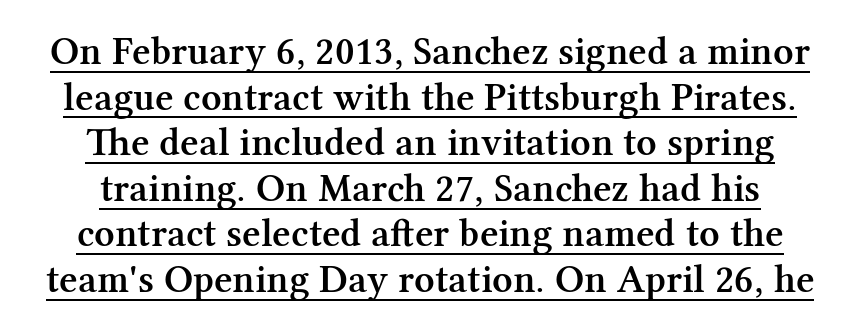
The image shows 40 px semibold serif type, upright; set tight line spacing (1.14x), normal letter spacing, underlined; medium stroke contrast and a medium x-height.
